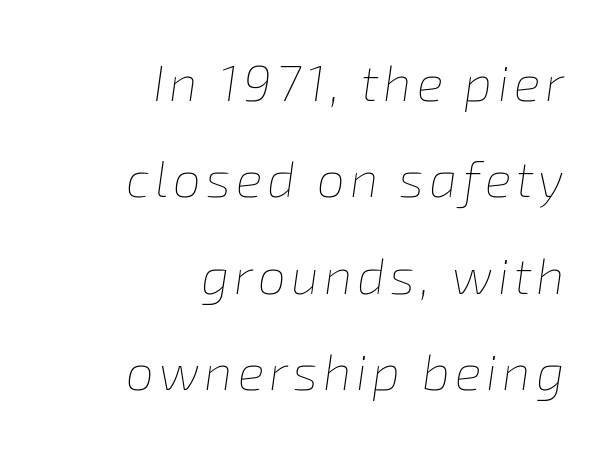
Q: Is the text bold? A: No.
Q: Is the text italic (slanted)? A: Yes, it leans right by about 8 degrees.
Q: Is the text underlined? A: No.
Q: How is the paragraph aligned? A: Right-aligned.
Q: Is the spacing between lines tight, normal or loose? A: Loose.
Q: Width (condensed, normal, or wide)? A: Normal.
Q: Stroke contrast? A: Low.
Q: x-height? A: Medium.
Q: Monospaced? A: No.
